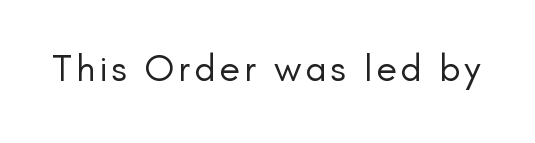
The image shows 38 px regular-weight sans-serif type, upright; set not underlined; low stroke contrast and a small x-height.
